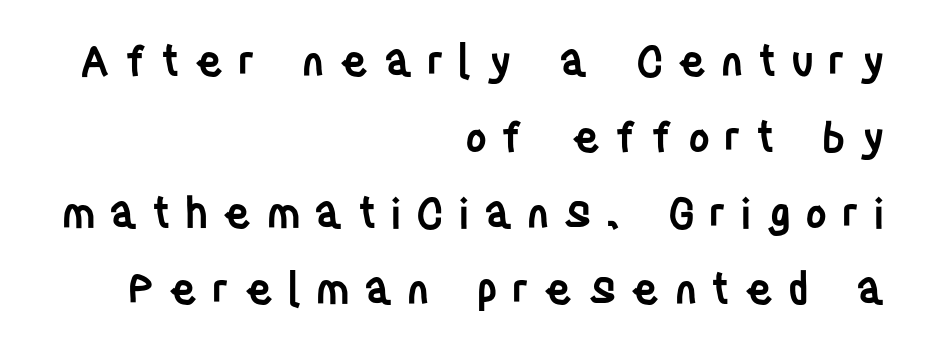
{"serif": "no", "italic": "no", "bold": "semi", "weight": "semibold", "width": "condensed", "stroke_contrast": "low", "x_height": "large", "monospaced": "no", "underline": "no", "align": "right", "line_spacing_ratio": 1.81, "letter_spacing": "wide", "letter_spacing_em": 0.34, "glyph_px": 42}
